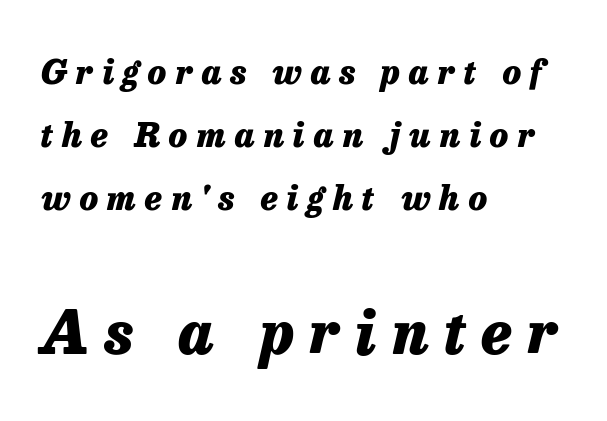
The image shows 60 px heavy type, italic (leaning right); set left-aligned, line spacing 1.86x, unusually wide letter spacing (+0.26 em), not underlined; the second (bottom) block is 1.76x larger; low stroke contrast and a medium x-height.
